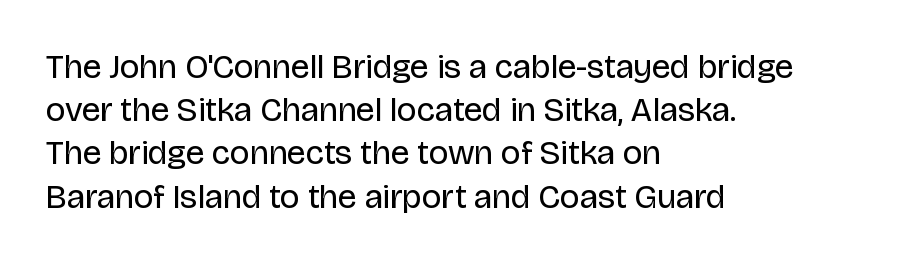
Q: Is the text bold? A: No.
Q: Is the text italic (slanted)? A: No, it is upright.
Q: Is the typeface a serif or a sans-serif typeface? A: Sans-serif.
Q: Is the text underlined? A: No.
Q: How is the paragraph aligned? A: Left-aligned.
Q: Is the spacing between letters normal or unusually wide? A: Normal.
Q: Is the spacing between lines tight, normal or loose? A: Normal.
Q: Width (condensed, normal, or wide)? A: Normal.
Q: Stroke contrast? A: Low.
Q: x-height? A: Large.
Q: Monospaced? A: No.
